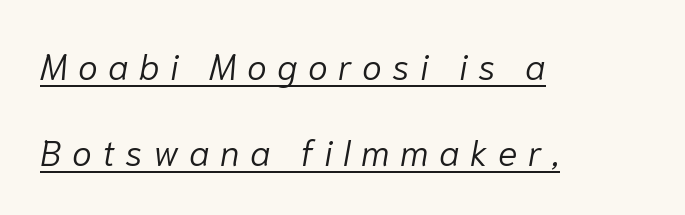
The image shows 36 px light type, italic (leaning right); set left-aligned, loose line spacing (2.4x), unusually wide letter spacing (+0.29 em), underlined; low stroke contrast and a medium x-height.
